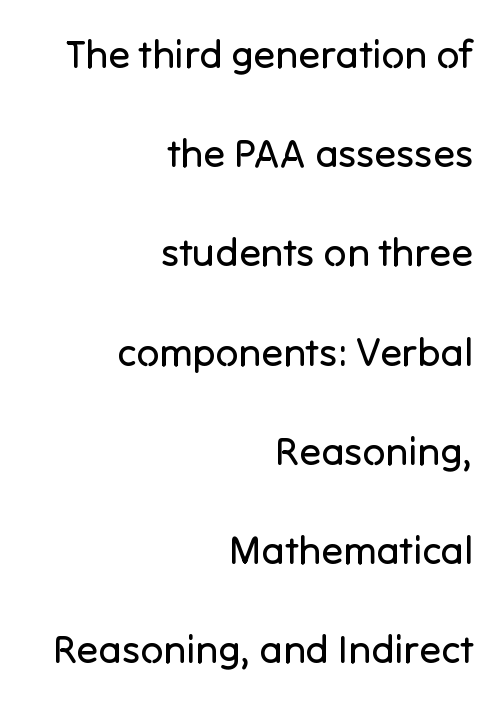
The image shows 40 px regular-weight sans-serif type, upright; set right-aligned, loose line spacing (2.48x), normal letter spacing, not underlined; low stroke contrast and a medium x-height.
